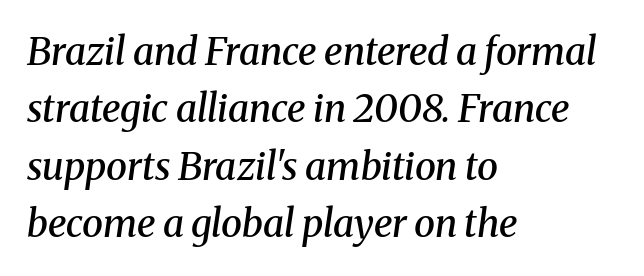
The image shows 38 px semibold serif type, italic (leaning right); set left-aligned, normal line spacing (1.51x), normal letter spacing, not underlined; medium stroke contrast and a medium x-height.
